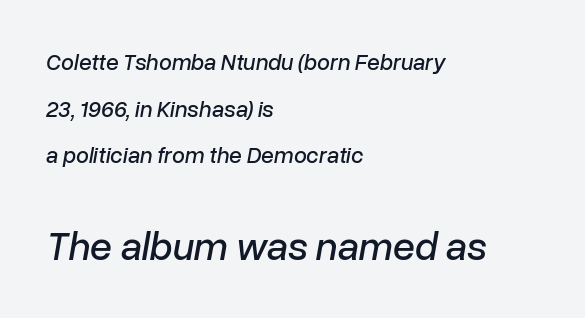
Q: Is the text italic (slanted)? A: Yes, it leans right by about 10 degrees.
Q: Is the text underlined? A: No.
Q: How is the paragraph aligned? A: Left-aligned.
Q: Is the spacing between letters normal or unusually wide? A: Normal.
Q: Is the spacing between lines tight, normal or loose? A: Loose.
Q: Which block of text is set in a larger size, the first (top) or the second (bottom)? A: The second (bottom) one.
Q: Width (condensed, normal, or wide)? A: Normal.
Q: Stroke contrast? A: Low.
Q: x-height? A: Medium.
Q: Monospaced? A: No.
